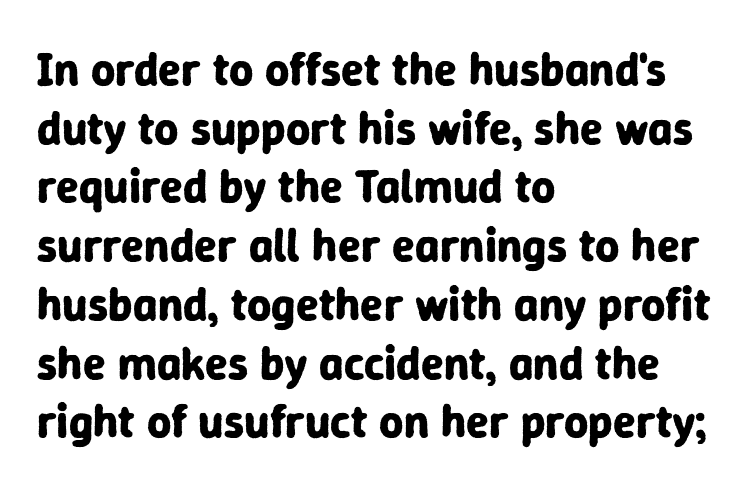
{"serif": "no", "italic": "no", "bold": "yes", "weight": "bold", "width": "normal", "stroke_contrast": "low", "x_height": "medium", "monospaced": "no", "underline": "no", "align": "left", "line_spacing": "normal", "line_spacing_ratio": 1.25, "letter_spacing": "normal", "letter_spacing_em": 0.0, "glyph_px": 47}
